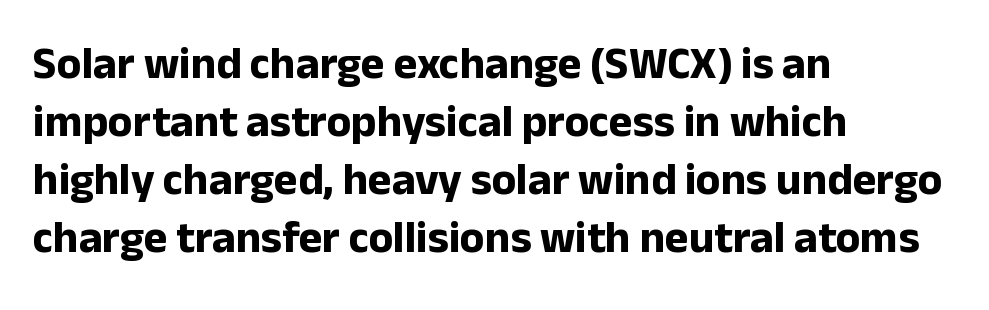
A roman cut, with each character standing at attention. These lines are composed in type without serifs. How are the letters spaced? Ordinarily, with no added tracking. A bare baseline throughout the passage. One-word summary of the alignment: left.
